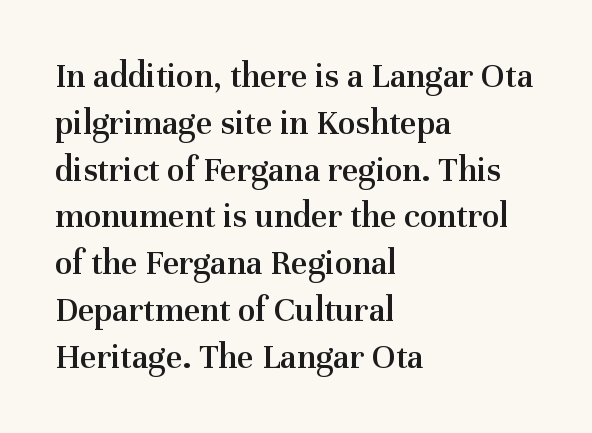
Q: Is the text bold? A: Semi-bold.
Q: Is the text italic (slanted)? A: No, it is upright.
Q: Is the typeface a serif or a sans-serif typeface? A: Serif.
Q: Is the text underlined? A: No.
Q: How is the paragraph aligned? A: Left-aligned.
Q: Is the spacing between letters normal or unusually wide? A: Normal.
Q: Is the spacing between lines tight, normal or loose? A: Normal.
Q: Width (condensed, normal, or wide)? A: Normal.
Q: Stroke contrast? A: Medium.
Q: x-height? A: Medium.
Q: Monospaced? A: No.
